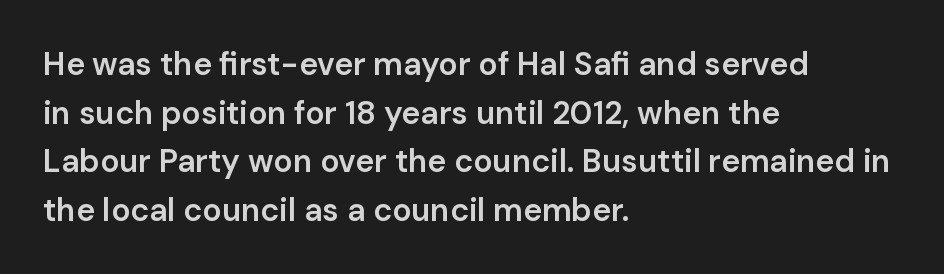
These words are printed semibold, heavier than regular yet not bold. The lettering stays uniformly vertical, giving the passage a roman look. Honestly, the row spacing looks completely unremarkable. Is this a fixed-width face? No — the glyphs have proportional, varying widths. Nothing unusual about the tracking: characters are spaced as the font intends. Check under the words: just untouched page.
